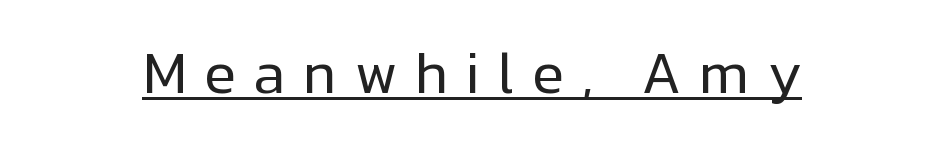
Loose tracking; the words dissolve into strings of separated letters. A rule runs beneath these lines of type. The face used here is proportionally spaced, like ordinary book or web type. Bold? No — there's no thickening of the strokes. Regarding serifs, this sample does without them. Casual observation: everything's sitting right in the middle.
